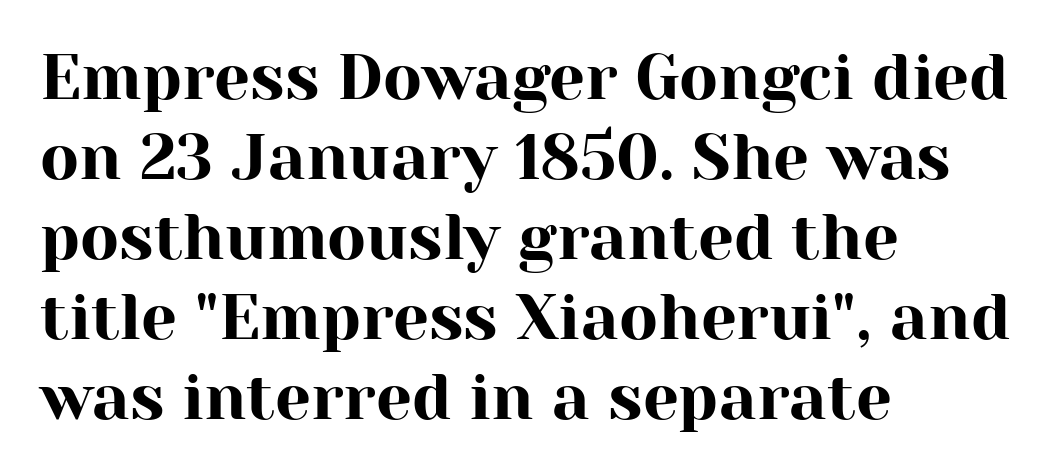
This sample uses a serif face. Think of a printed novel: that variable character pitch is what you see here. Honestly, there is no underline to notice here at all. The type is set solid horizontally, with unmodified tracking. The lines in this sample share a left origin and differ only in where they stop. This sample uses an upright cut, with every glyph sitting square on the baseline.
